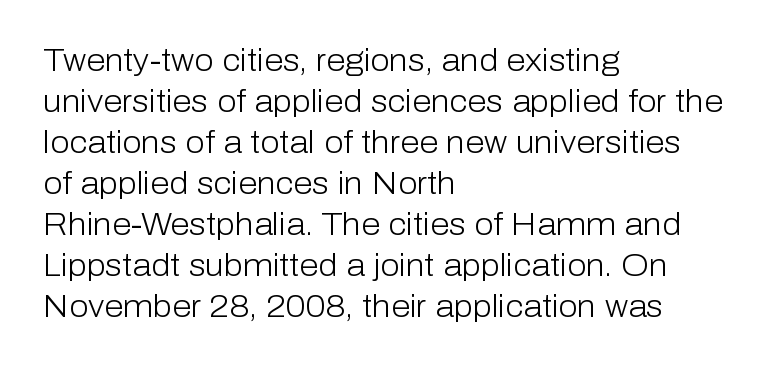
Q: Is the text bold? A: No.
Q: Is the text italic (slanted)? A: No, it is upright.
Q: Is the typeface a serif or a sans-serif typeface? A: Sans-serif.
Q: Is the text underlined? A: No.
Q: How is the paragraph aligned? A: Left-aligned.
Q: Is the spacing between letters normal or unusually wide? A: Normal.
Q: Is the spacing between lines tight, normal or loose? A: Normal.
Q: Width (condensed, normal, or wide)? A: Normal.
Q: Stroke contrast? A: Low.
Q: x-height? A: Medium.
Q: Monospaced? A: No.
